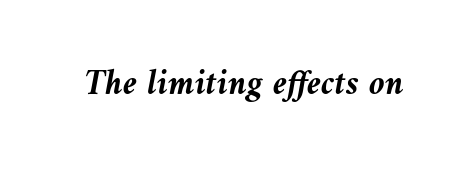
Q: Is the text bold? A: Yes.
Q: Is the text italic (slanted)? A: Yes, it leans left by about 10 degrees.
Q: Is the text underlined? A: No.
Q: Is the spacing between letters normal or unusually wide? A: Normal.
Q: Width (condensed, normal, or wide)? A: Normal.
Q: Stroke contrast? A: Medium.
Q: x-height? A: Medium.
Q: Monospaced? A: No.
